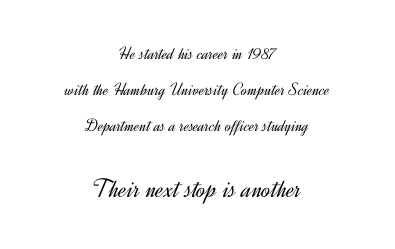
Q: Is the text bold? A: No.
Q: Is the text italic (slanted)? A: Yes.
Q: Is the text underlined? A: No.
Q: How is the paragraph aligned? A: Centered.
Q: Is the spacing between letters normal or unusually wide? A: Normal.
Q: Is the spacing between lines tight, normal or loose? A: Loose.
Q: Which block of text is set in a larger size, the first (top) or the second (bottom)? A: The second (bottom) one.
